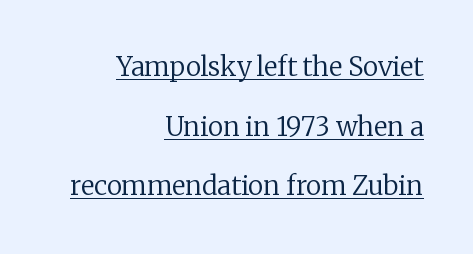
The glyphs are accompanied by a horizontal stroke just below them. Notice the wide empty band between every row — that's loose leading. The strokes carry an ordinary text weight at most. The paragraph has a hard right edge and a soft left edge. Characters remain perfectly vertical along every line.
